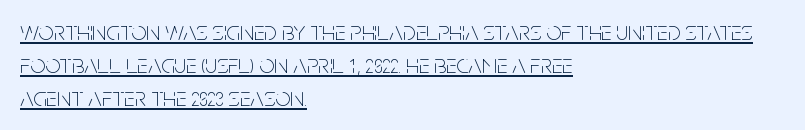
{"italic": "no", "bold": "no", "underline": "yes", "align": "left", "line_spacing_ratio": 1.22, "letter_spacing": "normal", "letter_spacing_em": 0.0, "glyph_px": 27}
